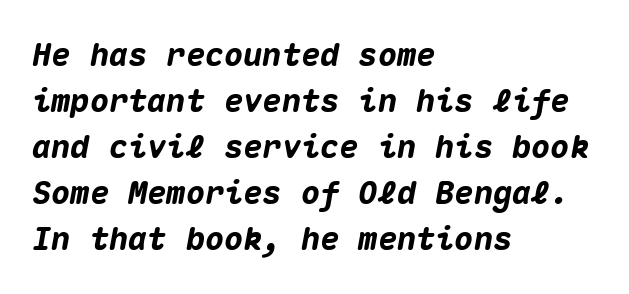
{"italic": "yes", "lean": "right", "slant_degrees": 10, "bold": "yes", "weight": "heavy", "width": "normal", "stroke_contrast": "medium", "x_height": "medium", "monospaced": "yes", "underline": "no", "align": "left", "line_spacing": "normal", "line_spacing_ratio": 1.44, "letter_spacing": "normal", "letter_spacing_em": 0.0, "glyph_px": 32}
